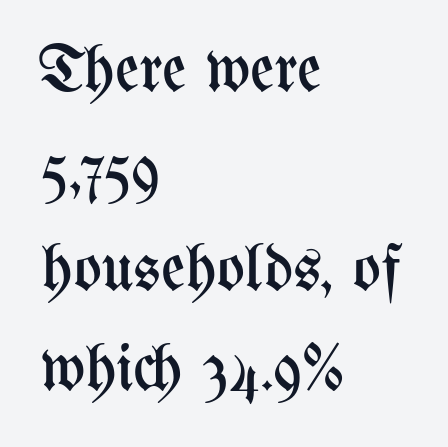
The image shows 66 px regular-weight, condensed type, upright; set left-aligned, normal line spacing (1.51x), normal letter spacing, not underlined; medium stroke contrast and a medium x-height.
